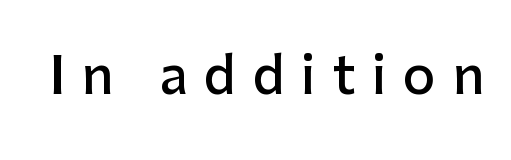
The image shows 51 px semibold sans-serif type, upright; set unusually wide letter spacing (+0.33 em), not underlined; low stroke contrast and a medium x-height.
